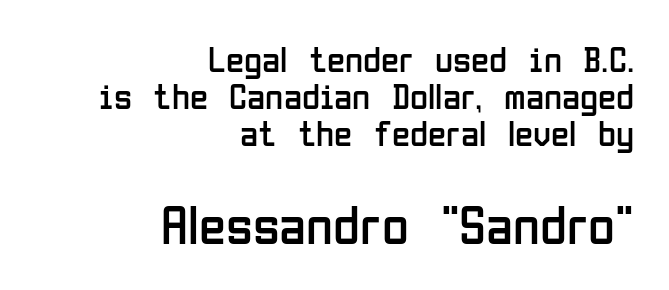
The image shows 55 px regular-weight, condensed sans-serif type, upright; set right-aligned, tight line spacing (1.0x), normal letter spacing, not underlined; the second (bottom) block is 1.49x larger; low stroke contrast and a medium x-height.
